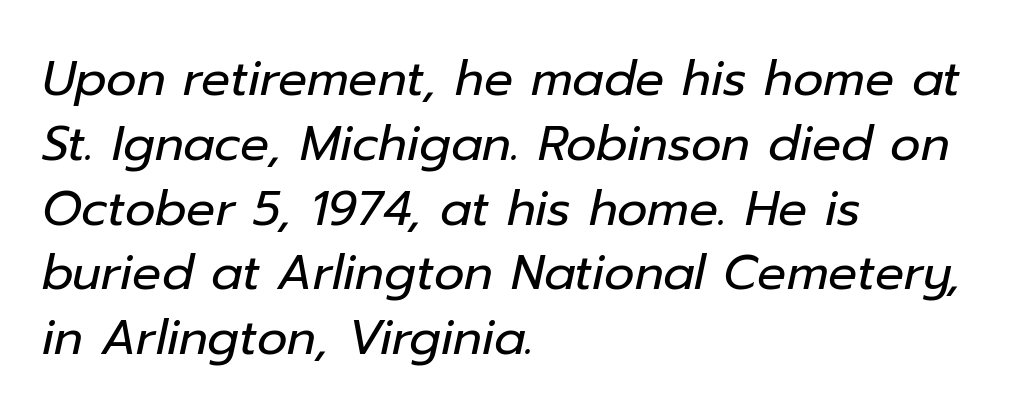
The image shows 48 px regular-weight type, italic (leaning right); set left-aligned, normal line spacing (1.35x), normal letter spacing, not underlined; low stroke contrast and a medium x-height.
